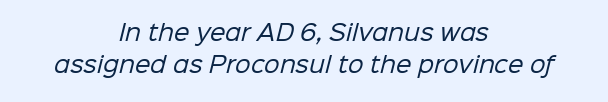
A normal amount of white space separates one row of letters from the next. No chunkiness to these letters — they're not bold. The zone under the glyphs is completely vacant. Inter-character spacing is left at the font's built-in metrics. Layout note: lines centered.
